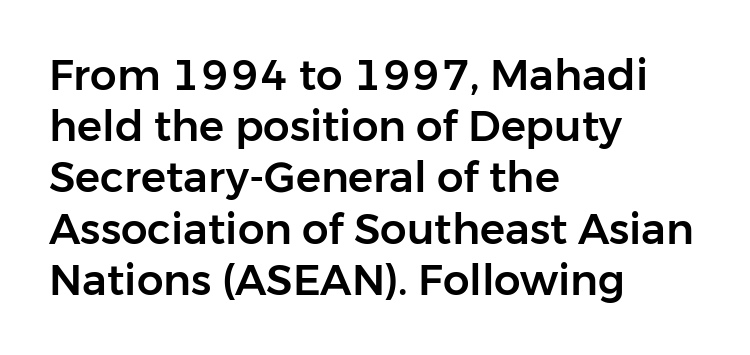
The image shows 42 px sans-serif type, upright; set left-aligned, line spacing 1.22x, normal letter spacing, not underlined; low stroke contrast and a medium x-height.
